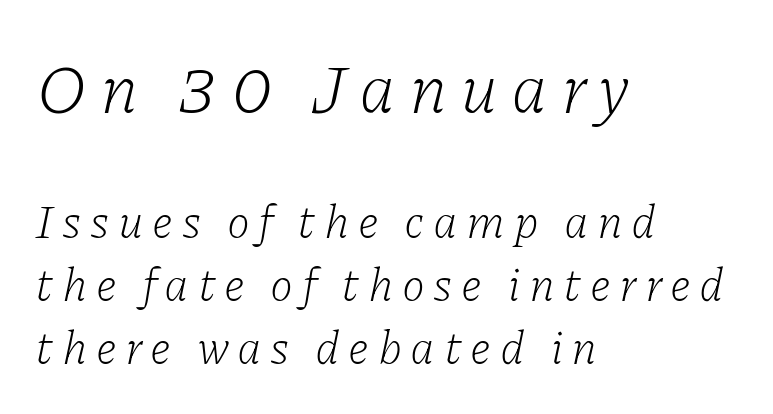
{"serif": "yes", "italic": "yes", "lean": "right", "slant_degrees": 11, "bold": "no", "weight": "light", "width": "normal", "stroke_contrast": "low", "x_height": "medium", "monospaced": "no", "underline": "no", "align": "left", "line_spacing": "normal", "line_spacing_ratio": 1.34, "larger_block": "first", "size_ratio": 1.49, "glyph_px": 70}
